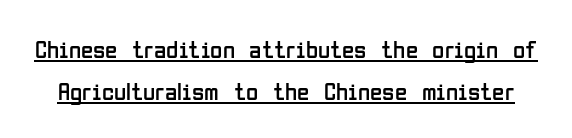
Q: Is the text bold? A: No.
Q: Is the text italic (slanted)? A: No, it is upright.
Q: Is the text underlined? A: Yes.
Q: Is the spacing between letters normal or unusually wide? A: Normal.
Q: Is the spacing between lines tight, normal or loose? A: Normal.
